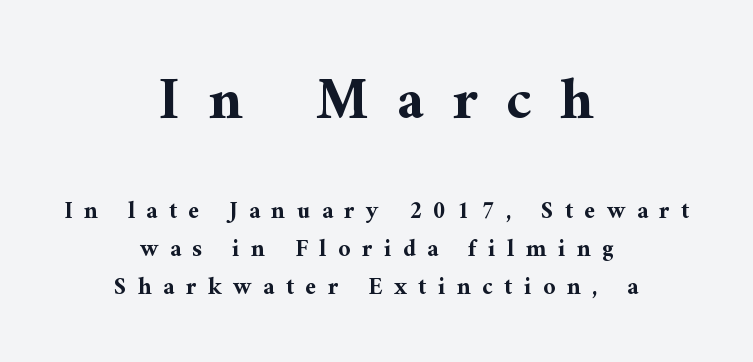
{"serif": "yes", "italic": "no", "bold": "yes", "weight": "bold", "width": "normal", "stroke_contrast": "medium", "x_height": "medium", "monospaced": "no", "underline": "no", "align": "center", "line_spacing": "normal", "line_spacing_ratio": 1.58, "letter_spacing": "wide", "letter_spacing_em": 0.48, "larger_block": "first", "size_ratio": 2.46, "glyph_px": 59}
